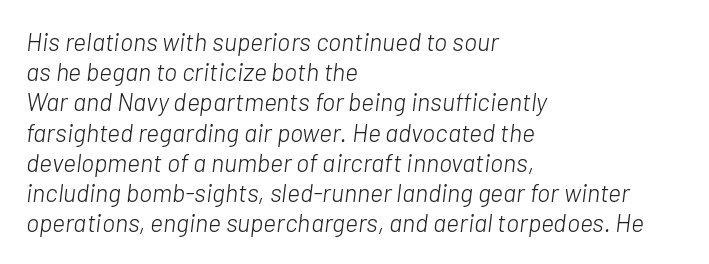
{"italic": "yes", "lean": "right", "slant_degrees": 7, "bold": "no", "underline": "no", "align": "left", "line_spacing_ratio": 1.21, "letter_spacing": "normal", "letter_spacing_em": 0.0, "glyph_px": 25}
